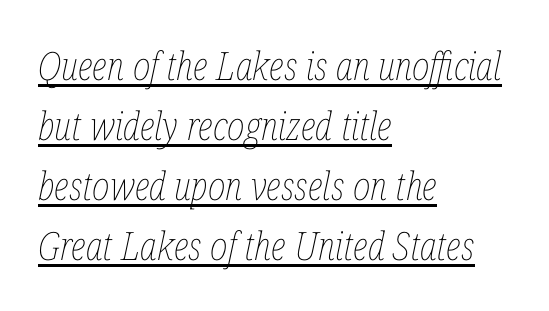
The image shows 39 px thin, condensed type, italic (leaning right); set left-aligned, normal line spacing (1.54x), normal letter spacing, underlined; low stroke contrast and a medium x-height.
